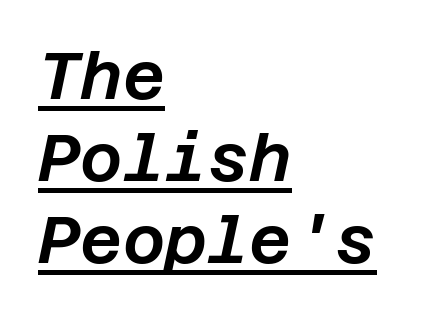
{"italic": "yes", "lean": "right", "slant_degrees": 12, "width": "normal", "stroke_contrast": "low", "x_height": "large", "underline": "yes", "align": "left", "line_spacing": "normal", "line_spacing_ratio": 1.26, "letter_spacing": "normal", "letter_spacing_em": 0.0, "glyph_px": 65}
